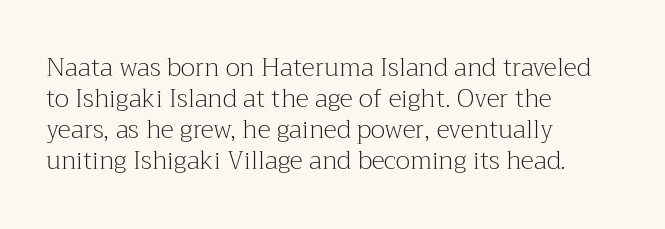
The image shows 25 px text type, upright; set left-aligned, line spacing 1.24x, normal letter spacing, not underlined.
